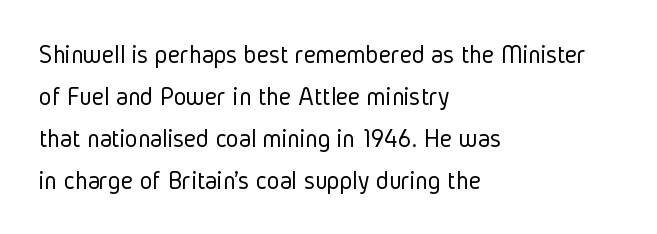
{"italic": "no", "bold": "no", "underline": "no", "align": "left", "line_spacing": "normal", "line_spacing_ratio": 1.55, "letter_spacing": "normal", "letter_spacing_em": 0.0, "glyph_px": 27}
